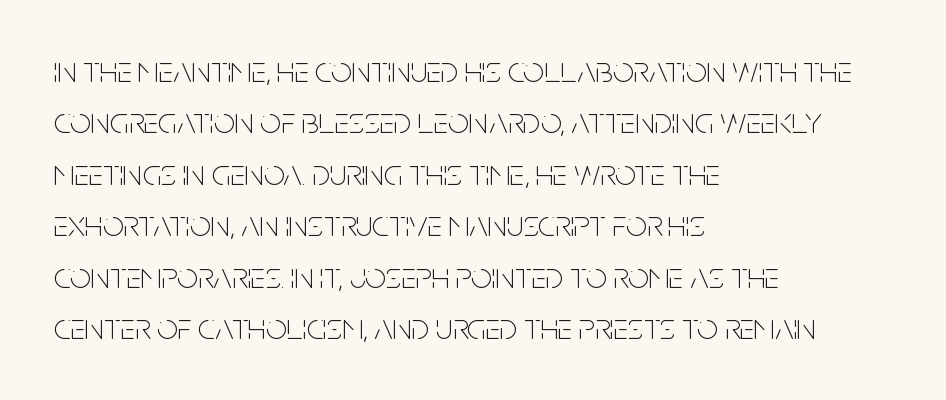
{"serif": "no", "italic": "no", "bold": "no", "weight": "thin", "width": "condensed", "stroke_contrast": "low", "x_height": "large", "monospaced": "no", "underline": "no", "align": "left", "line_spacing": "normal", "line_spacing_ratio": 1.39, "letter_spacing": "normal", "letter_spacing_em": 0.0, "glyph_px": 37}
